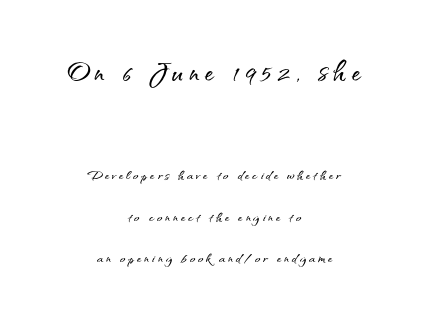
Q: Is the text italic (slanted)? A: Yes.
Q: Is the typeface a serif or a sans-serif typeface? A: Sans-serif.
Q: Is the text underlined? A: No.
Q: How is the paragraph aligned? A: Centered.
Q: Is the spacing between lines tight, normal or loose? A: Loose.
Q: Which block of text is set in a larger size, the first (top) or the second (bottom)? A: The first (top) one.
Q: Width (condensed, normal, or wide)? A: Normal.
Q: Stroke contrast? A: Medium.
Q: x-height? A: Small.
Q: Monospaced? A: No.
